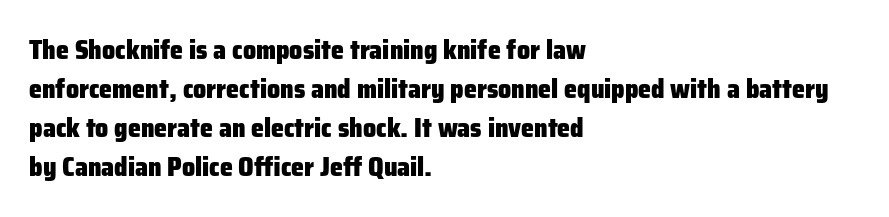
{"italic": "no", "bold": "yes", "underline": "no", "align": "left", "line_spacing": "normal", "line_spacing_ratio": 1.5, "letter_spacing": "normal", "letter_spacing_em": 0.0, "glyph_px": 26}
